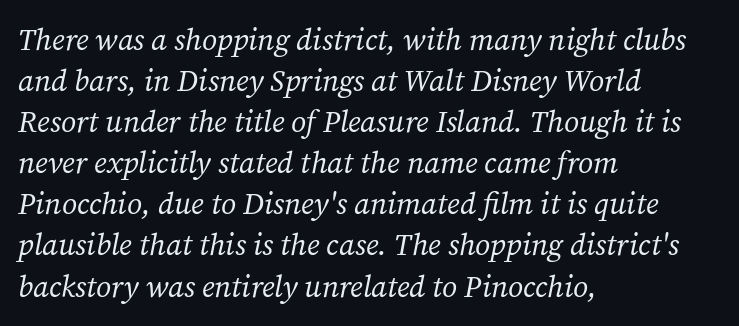
Each row of text sits above clean, open space. Each letter's strokes conclude with small projecting serifs. This sample has the flowing, uneven cadence of proportional lettering. What's the leading like? Ordinary, nothing unusual. No heavy texture on the line: the type isn't bold.
